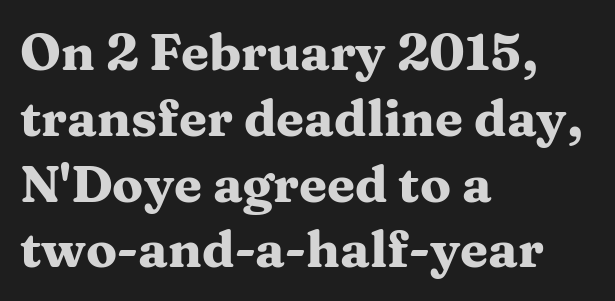
Q: Is the text bold? A: Yes.
Q: Is the text italic (slanted)? A: No, it is upright.
Q: Is the typeface a serif or a sans-serif typeface? A: Serif.
Q: Is the text underlined? A: No.
Q: How is the paragraph aligned? A: Left-aligned.
Q: Is the spacing between letters normal or unusually wide? A: Normal.
Q: Is the spacing between lines tight, normal or loose? A: Normal.
Q: Width (condensed, normal, or wide)? A: Wide.
Q: Stroke contrast? A: Medium.
Q: x-height? A: Medium.
Q: Monospaced? A: No.
